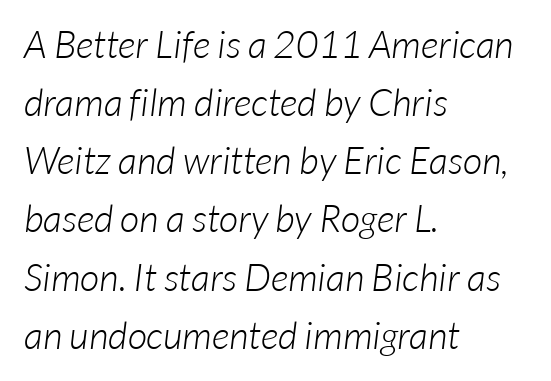
Q: Is the text bold? A: No.
Q: Is the typeface a serif or a sans-serif typeface? A: Sans-serif.
Q: Is the text underlined? A: No.
Q: How is the paragraph aligned? A: Left-aligned.
Q: Is the spacing between letters normal or unusually wide? A: Normal.
Q: Is the spacing between lines tight, normal or loose? A: Normal.
Q: Width (condensed, normal, or wide)? A: Normal.
Q: Stroke contrast? A: Low.
Q: x-height? A: Medium.
Q: Monospaced? A: No.
